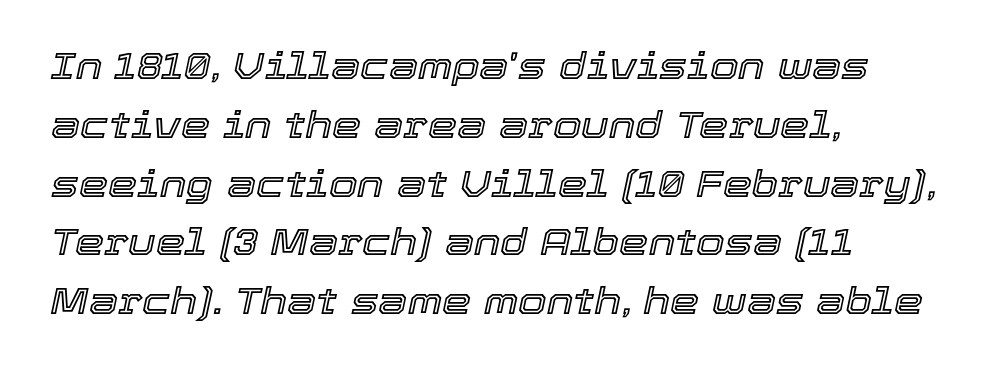
The image shows 37 px text type, italic (leaning right); set left-aligned, normal line spacing (1.59x), normal letter spacing, not underlined; a medium x-height.
